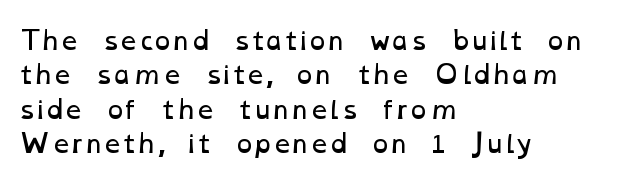
Q: Is the text bold? A: No.
Q: Is the text underlined? A: No.
Q: How is the paragraph aligned? A: Left-aligned.
Q: Is the spacing between letters normal or unusually wide? A: Normal.
Q: Is the spacing between lines tight, normal or loose? A: Normal.
